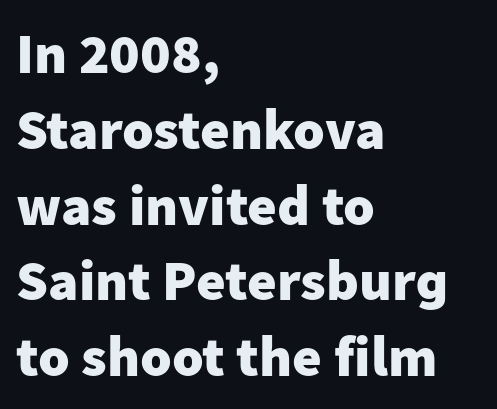
{"serif": "no", "italic": "no", "bold": "yes", "weight": "heavy", "width": "normal", "stroke_contrast": "low", "x_height": "medium", "monospaced": "no", "underline": "no", "align": "left", "line_spacing": "normal", "line_spacing_ratio": 1.33, "letter_spacing": "normal", "letter_spacing_em": 0.0, "glyph_px": 57}
